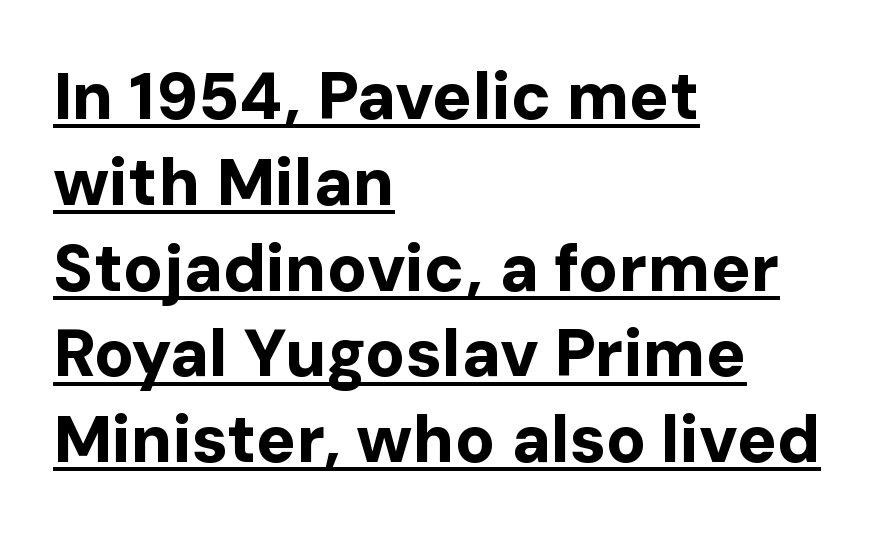
Q: Is the text bold? A: Yes.
Q: Is the text italic (slanted)? A: No, it is upright.
Q: Is the typeface a serif or a sans-serif typeface? A: Sans-serif.
Q: Is the text underlined? A: Yes.
Q: How is the paragraph aligned? A: Left-aligned.
Q: Is the spacing between letters normal or unusually wide? A: Normal.
Q: Is the spacing between lines tight, normal or loose? A: Normal.
Q: Width (condensed, normal, or wide)? A: Normal.
Q: Stroke contrast? A: Low.
Q: x-height? A: Medium.
Q: Monospaced? A: No.
